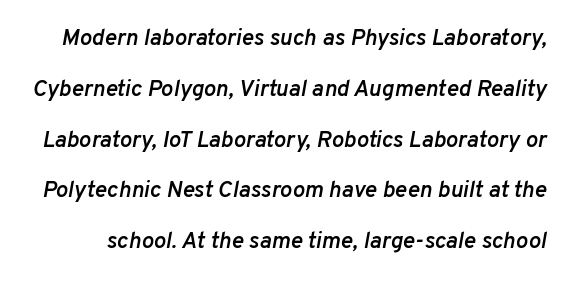
Q: Is the text bold? A: Semi-bold.
Q: Is the text italic (slanted)? A: Yes, it leans right by about 10 degrees.
Q: Is the text underlined? A: No.
Q: Is the spacing between letters normal or unusually wide? A: Normal.
Q: Is the spacing between lines tight, normal or loose? A: Loose.
